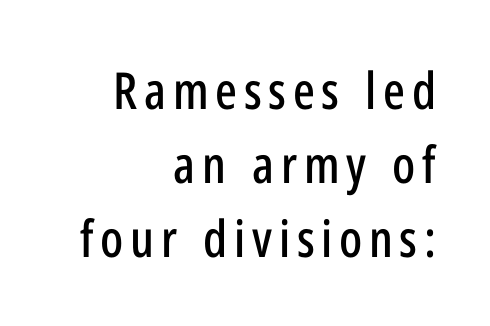
Rendered with straight, roman letterforms. A bare baseline throughout the passage. Vertical spacing — default. Visually the block forms a straight wall on the right and a jagged coastline on the left.
